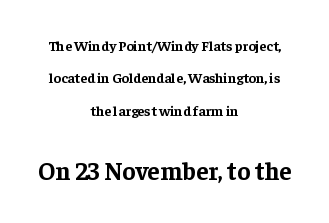
Q: Is the text bold? A: Yes.
Q: Is the text italic (slanted)? A: No, it is upright.
Q: Is the text underlined? A: No.
Q: How is the paragraph aligned? A: Centered.
Q: Is the spacing between letters normal or unusually wide? A: Normal.
Q: Is the spacing between lines tight, normal or loose? A: Loose.
Q: Which block of text is set in a larger size, the first (top) or the second (bottom)? A: The second (bottom) one.
